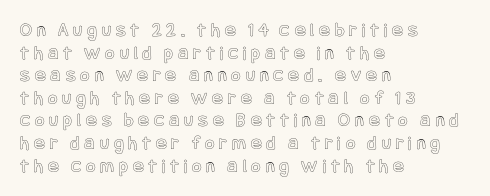
The image shows 20 px text type, upright; set left-aligned, tight line spacing (1.13x), unusually wide letter spacing (+0.25 em), not underlined.
